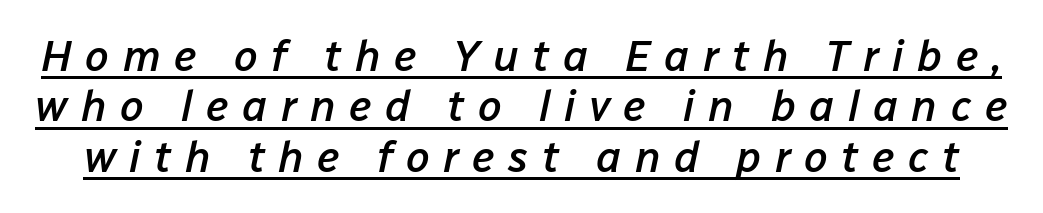
{"italic": "yes", "lean": "right", "slant_degrees": 12, "bold": "semi", "weight": "semibold", "width": "normal", "stroke_contrast": "low", "x_height": "medium", "monospaced": "no", "underline": "yes", "line_spacing_ratio": 1.17, "letter_spacing": "wide", "letter_spacing_em": 0.31, "glyph_px": 43}
